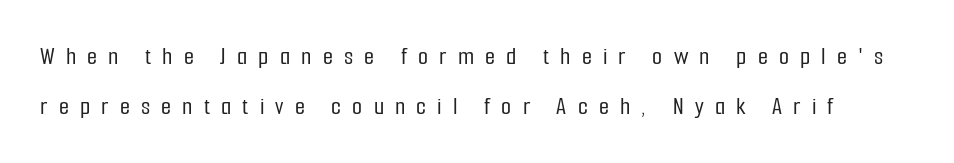
The image shows 26 px text type, upright; set loose line spacing (1.94x), unusually wide letter spacing (+0.43 em), not underlined.
